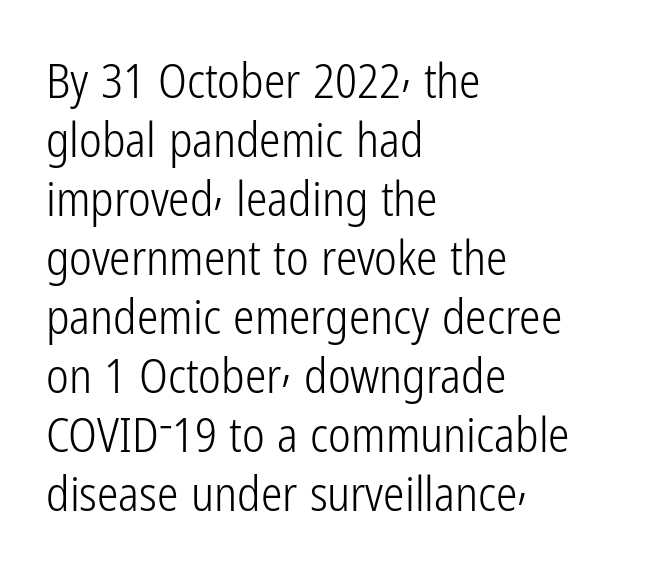
The image shows 48 px light, condensed sans-serif type, upright; set left-aligned, line spacing 1.23x, normal letter spacing, not underlined; low stroke contrast and a medium x-height.
